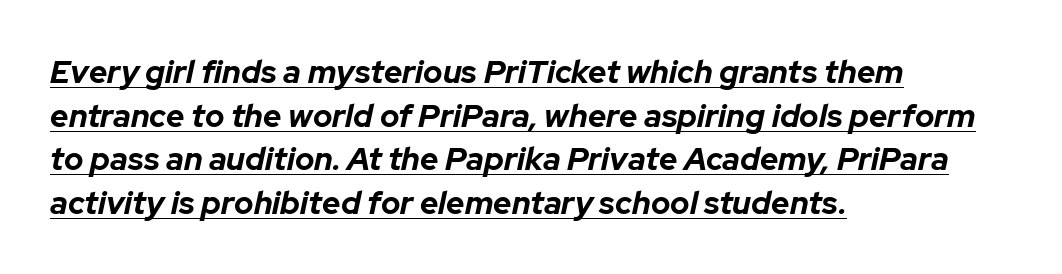
The image shows 32 px bold type, italic (leaning right); set left-aligned, normal line spacing (1.36x), normal letter spacing, underlined; low stroke contrast and a medium x-height.
